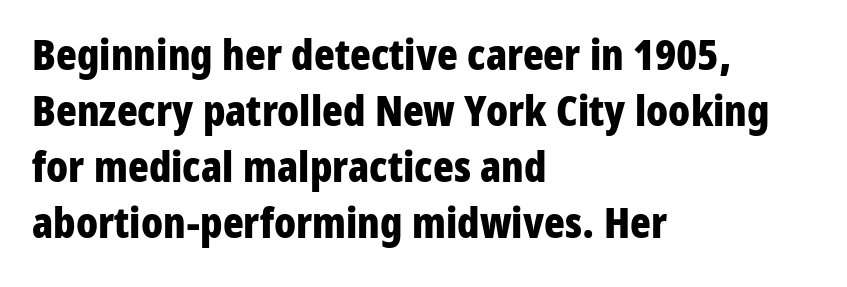
Q: Is the text bold? A: Yes.
Q: Is the text italic (slanted)? A: No, it is upright.
Q: Is the typeface a serif or a sans-serif typeface? A: Sans-serif.
Q: Is the text underlined? A: No.
Q: How is the paragraph aligned? A: Left-aligned.
Q: Is the spacing between letters normal or unusually wide? A: Normal.
Q: Is the spacing between lines tight, normal or loose? A: Normal.
Q: Width (condensed, normal, or wide)? A: Condensed.
Q: Stroke contrast? A: Low.
Q: x-height? A: Medium.
Q: Monospaced? A: No.
